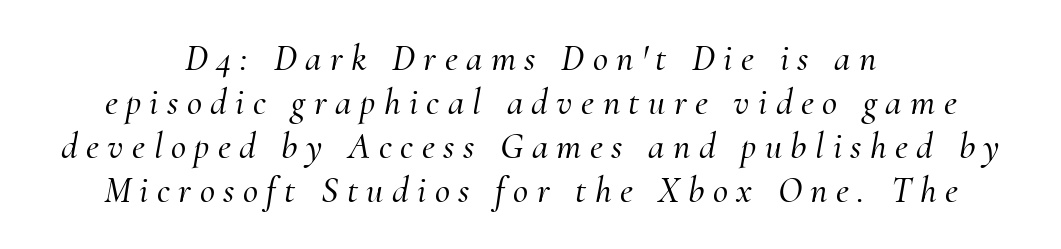
Do the characters align in a grid? No, the font is proportional. Caption: multi-line text, centered on the measure. Type style note: has serifs. Decoration check: the copy has no underline.
